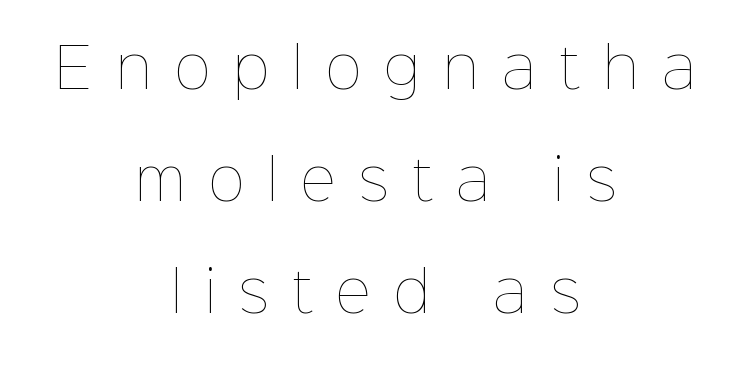
{"italic": "no", "bold": "no", "weight": "thin", "width": "normal", "stroke_contrast": "low", "x_height": "medium", "monospaced": "no", "underline": "no", "align": "center", "line_spacing": "loose", "line_spacing_ratio": 2.04, "letter_spacing": "wide", "letter_spacing_em": 0.42, "glyph_px": 55}
